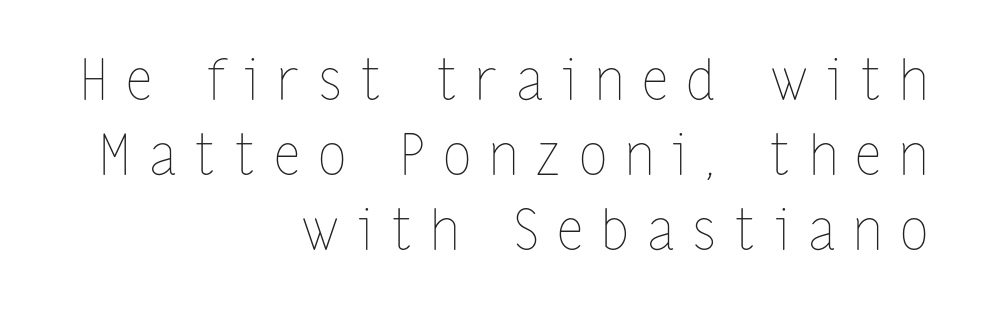
The image shows 56 px thin, condensed type, upright; set right-aligned, normal line spacing (1.34x), unusually wide letter spacing (+0.35 em), not underlined; low stroke contrast and a medium x-height.
